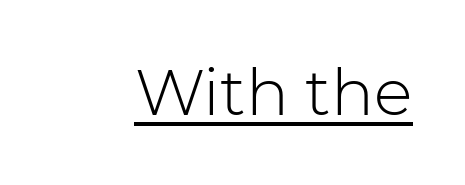
The image shows 64 px light sans-serif type, upright; set normal letter spacing, underlined; low stroke contrast and a medium x-height.
